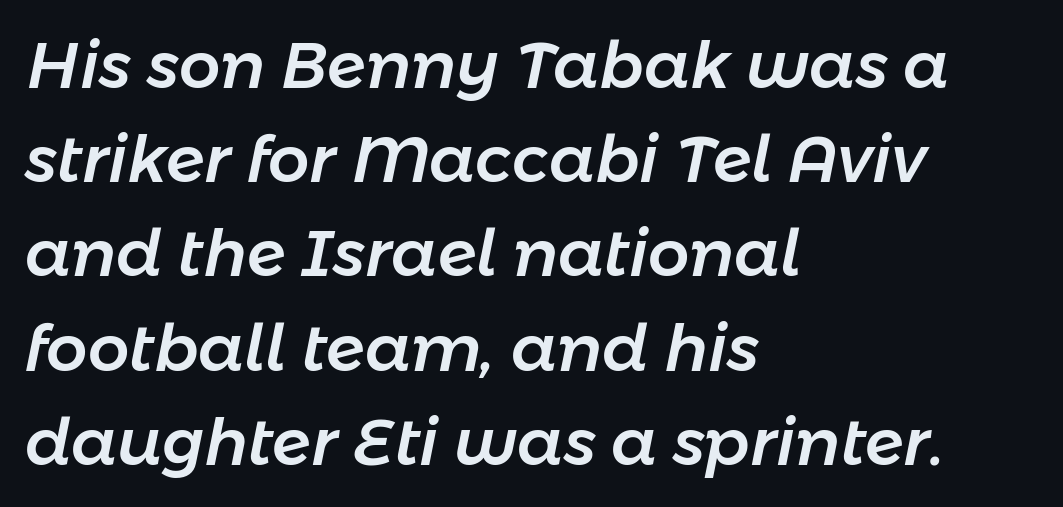
The image shows 65 px text type, italic (leaning right); set left-aligned, normal line spacing (1.45x), normal letter spacing, not underlined; low stroke contrast and a medium x-height.
